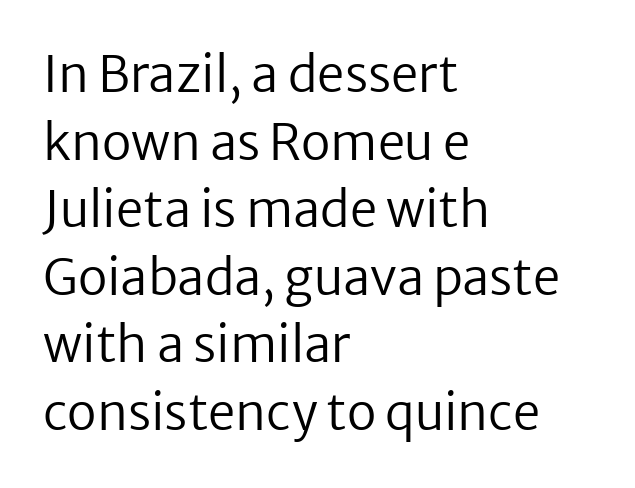
{"serif": "no", "italic": "no", "bold": "no", "weight": "regular", "width": "normal", "stroke_contrast": "low", "x_height": "medium", "monospaced": "no", "underline": "no", "align": "left", "line_spacing": "normal", "line_spacing_ratio": 1.38, "letter_spacing": "normal", "letter_spacing_em": 0.0, "glyph_px": 49}
